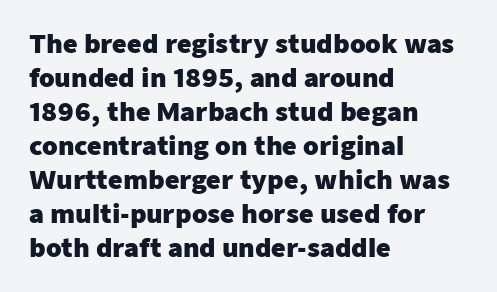
Just letters on the line, the space beneath them empty. No italicization has been applied; the sample stays upright. The rows are spaced the way most documents space them. The glyphs have the mass of a bold cut. Look at the tracking — it's just the regular setting, nothing added. Each line starts at the same left margin while the right side varies.
